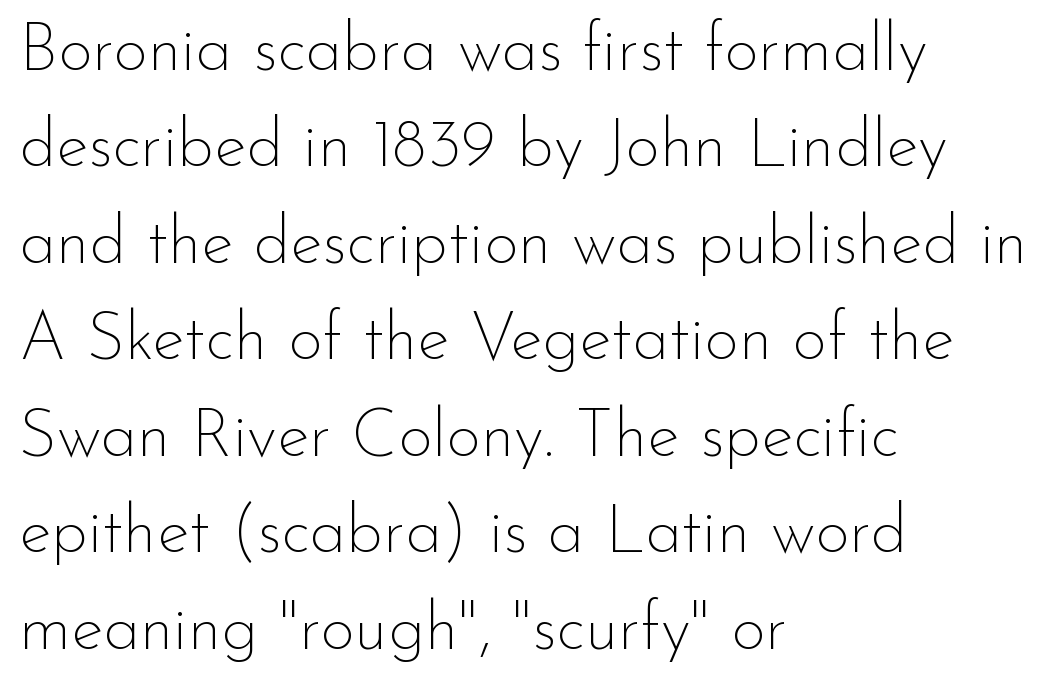
{"serif": "no", "italic": "no", "bold": "no", "weight": "thin", "width": "normal", "stroke_contrast": "low", "x_height": "small", "monospaced": "no", "underline": "no", "align": "left", "line_spacing": "normal", "line_spacing_ratio": 1.44, "letter_spacing": "normal", "letter_spacing_em": 0.0, "glyph_px": 67}
